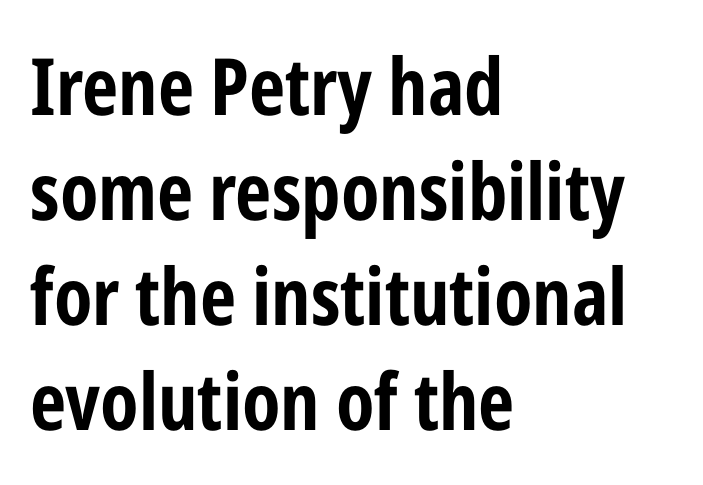
{"serif": "no", "italic": "no", "bold": "yes", "weight": "bold", "width": "condensed", "stroke_contrast": "low", "x_height": "medium", "monospaced": "no", "underline": "no", "align": "left", "line_spacing": "normal", "line_spacing_ratio": 1.33, "letter_spacing": "normal", "letter_spacing_em": 0.0, "glyph_px": 79}
